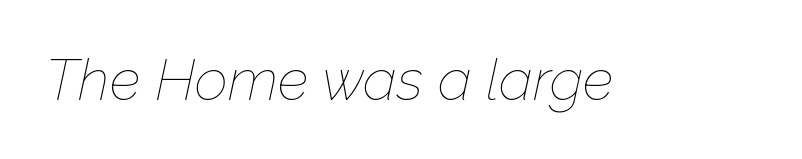
Q: Is the text bold? A: No.
Q: Is the text italic (slanted)? A: Yes, it leans right by about 12 degrees.
Q: Is the text underlined? A: No.
Q: Is the spacing between letters normal or unusually wide? A: Normal.
Q: Width (condensed, normal, or wide)? A: Normal.
Q: Stroke contrast? A: Low.
Q: x-height? A: Medium.
Q: Monospaced? A: No.
